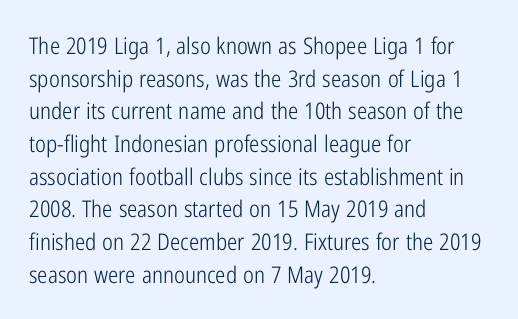
Q: Is the text bold? A: No.
Q: Is the text italic (slanted)? A: No, it is upright.
Q: Is the text underlined? A: No.
Q: How is the paragraph aligned? A: Left-aligned.
Q: Is the spacing between letters normal or unusually wide? A: Normal.
Q: Is the spacing between lines tight, normal or loose? A: Normal.
